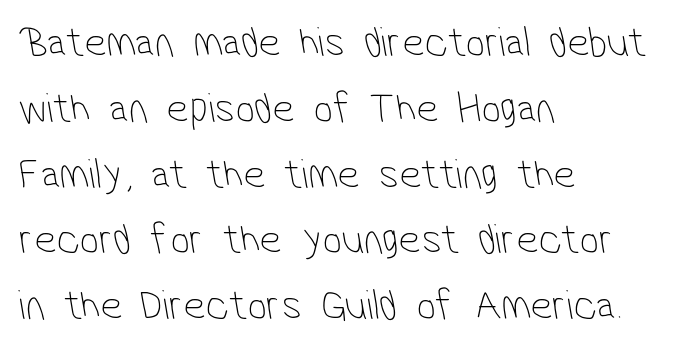
The image shows 43 px thin, condensed sans-serif type; set left-aligned, normal line spacing (1.53x), normal letter spacing, not underlined; low stroke contrast and a medium x-height.
